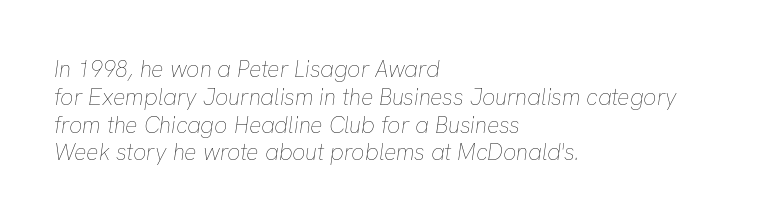
Teacher's note: observe the even left margin — that is flush-left alignment. Rendered with sloped, italic letterforms. Compared with typical body copy, the letter spacing here is the same. Heft: none added — not bold. The words here are not underlined.
